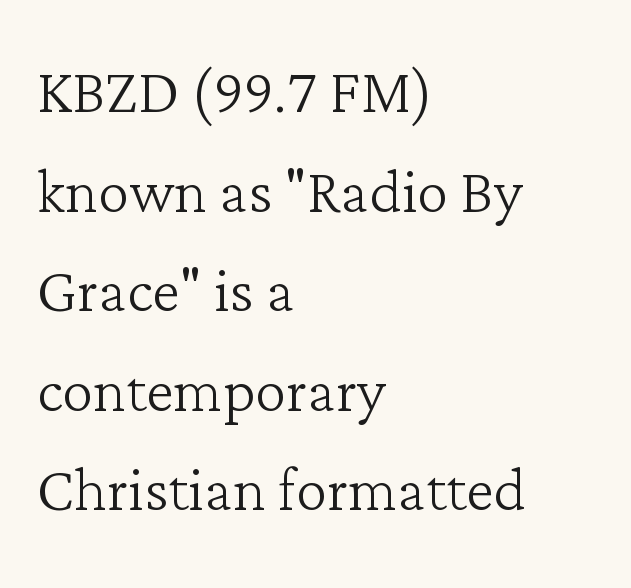
The image shows 79 px light serif type, upright; set left-aligned, normal line spacing (1.26x), normal letter spacing, not underlined; low stroke contrast and a medium x-height.
